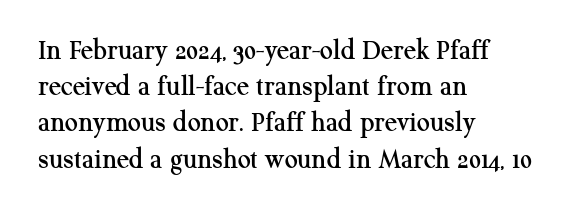
The image shows 29 px serif type, upright; set left-aligned, normal line spacing (1.25x), normal letter spacing, not underlined; medium stroke contrast and a medium x-height.
